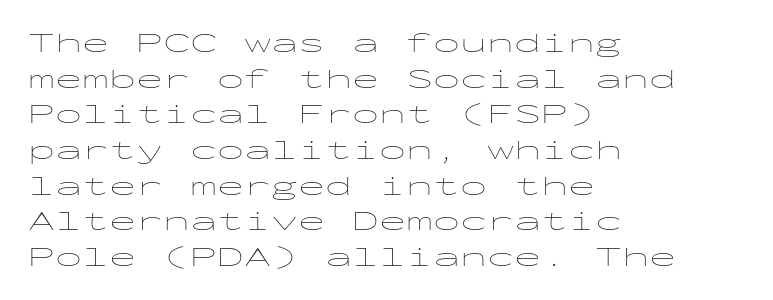
The image shows 27 px text type, upright; set left-aligned, normal line spacing (1.32x), normal letter spacing, not underlined.
